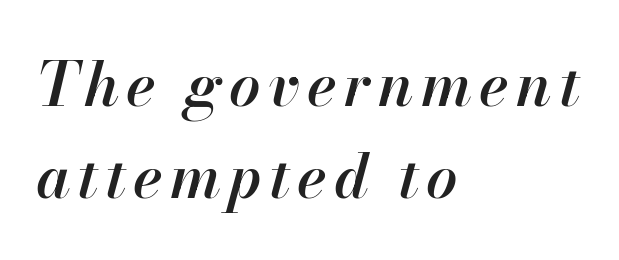
{"italic": "yes", "lean": "right", "slant_degrees": 13, "bold": "semi", "weight": "semibold", "width": "normal", "stroke_contrast": "high", "x_height": "small", "monospaced": "no", "underline": "no", "align": "left", "line_spacing": "normal", "line_spacing_ratio": 1.49, "glyph_px": 62}
